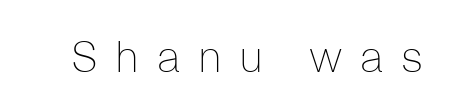
{"serif": "no", "italic": "no", "bold": "no", "weight": "thin", "width": "normal", "stroke_contrast": "low", "x_height": "medium", "monospaced": "no", "underline": "no", "letter_spacing": "wide", "letter_spacing_em": 0.41, "glyph_px": 43}
